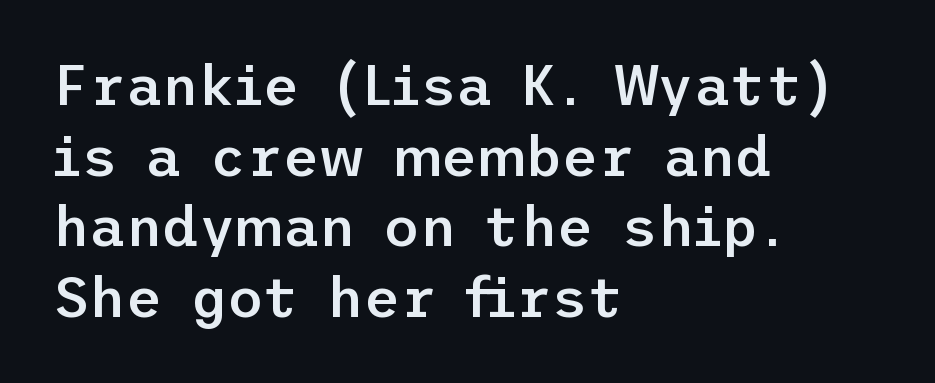
{"serif": "no", "italic": "no", "bold": "semi", "weight": "semibold", "width": "normal", "stroke_contrast": "low", "x_height": "medium", "underline": "no", "align": "left", "line_spacing": "normal", "line_spacing_ratio": 1.26, "letter_spacing": "normal", "letter_spacing_em": 0.0, "glyph_px": 56}
